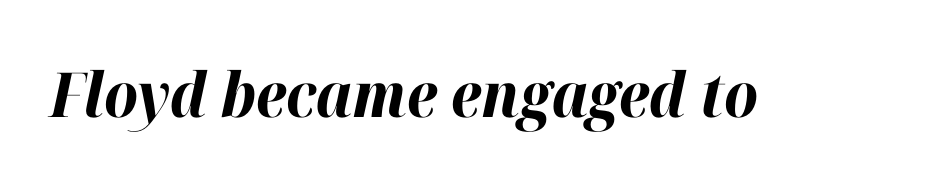
Compared with an ordinary text face, these strokes are far heavier — a full bold. You can tell it's italic because the verticals aren't actually vertical. The space directly below the letters is spotless. Spacing between characters is what you'd get straight out of the box. Do the characters align in a grid? No, the font is proportional.
